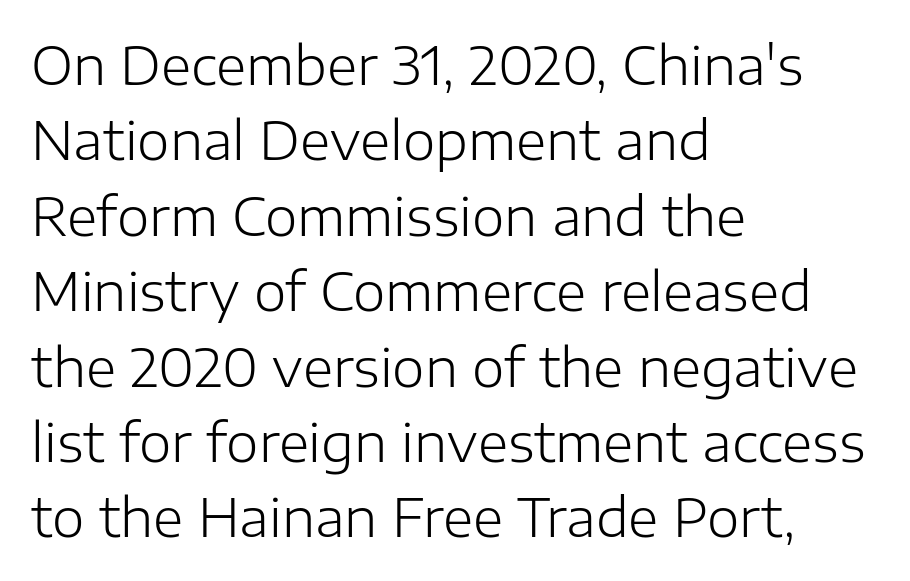
Has an underline been added? It has not. Is there much room between lines? A standard amount, neither cramped nor airy. Here the glyphs are tracked normally, forming tight word shapes. A student would call this left alignment; a typographer would say flush left, rag right. Notice how the stems are strictly vertical — no italics here.
